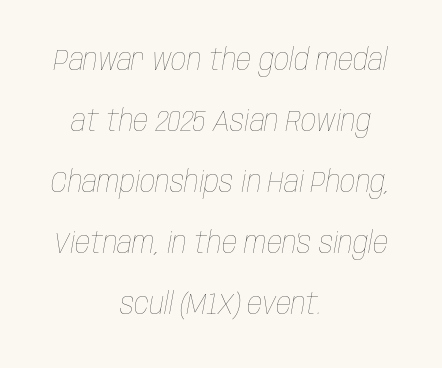
Characters follow at the spacing the type designer built in. Looking at the ascenders, they clearly lean. You could not count columns in this text — the font is proportionally spaced. Visually the block forms a symmetrical silhouette, jagged on both flanks. The strip under each line holds only bare page. Nothing heavy about these letters — not bold at all.
